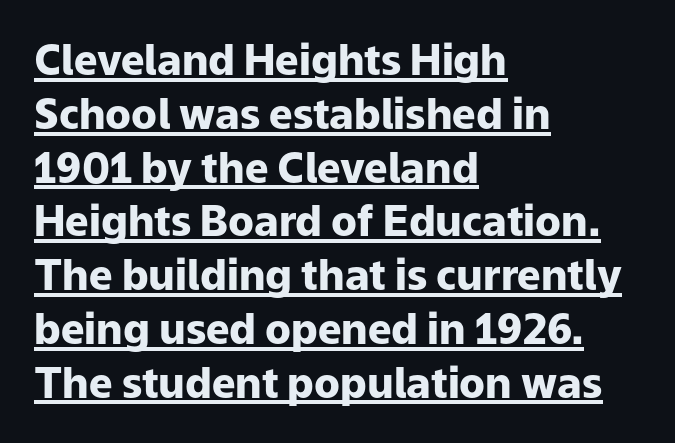
{"serif": "no", "italic": "no", "bold": "yes", "weight": "heavy", "width": "normal", "stroke_contrast": "low", "x_height": "medium", "monospaced": "no", "underline": "yes", "align": "left", "line_spacing": "normal", "line_spacing_ratio": 1.28, "letter_spacing": "normal", "letter_spacing_em": 0.0, "glyph_px": 42}
